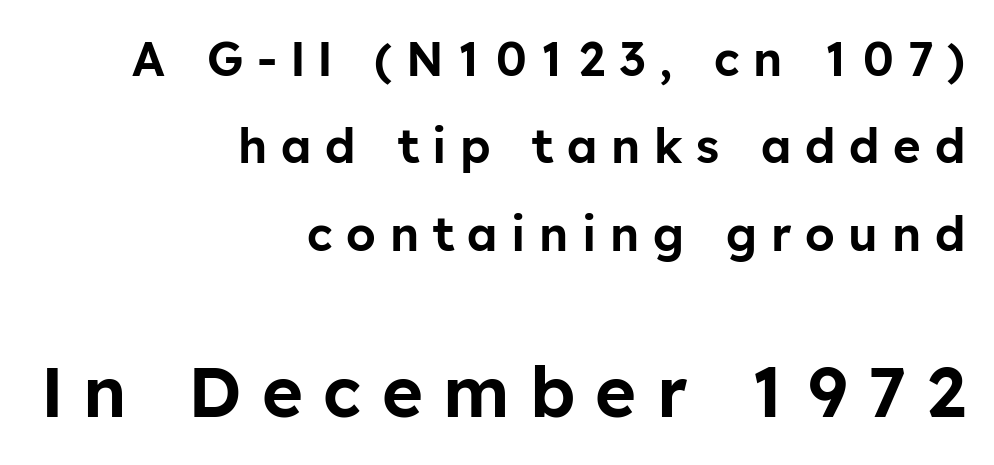
{"serif": "no", "italic": "no", "width": "normal", "stroke_contrast": "low", "x_height": "medium", "monospaced": "no", "underline": "no", "align": "right", "line_spacing_ratio": 1.86, "letter_spacing": "wide", "letter_spacing_em": 0.29, "larger_block": "second", "size_ratio": 1.49, "glyph_px": 70}
